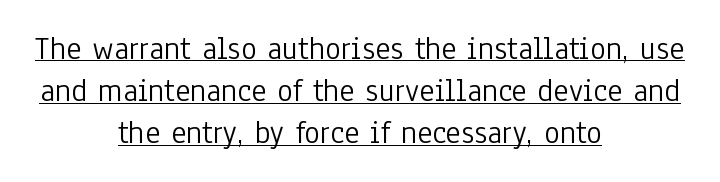
Q: Is the text bold? A: No.
Q: Is the text italic (slanted)? A: No, it is upright.
Q: Is the typeface a serif or a sans-serif typeface? A: Sans-serif.
Q: Is the text underlined? A: Yes.
Q: How is the paragraph aligned? A: Centered.
Q: Is the spacing between letters normal or unusually wide? A: Normal.
Q: Is the spacing between lines tight, normal or loose? A: Normal.
Q: Width (condensed, normal, or wide)? A: Condensed.
Q: Stroke contrast? A: Low.
Q: x-height? A: Medium.
Q: Monospaced? A: No.
